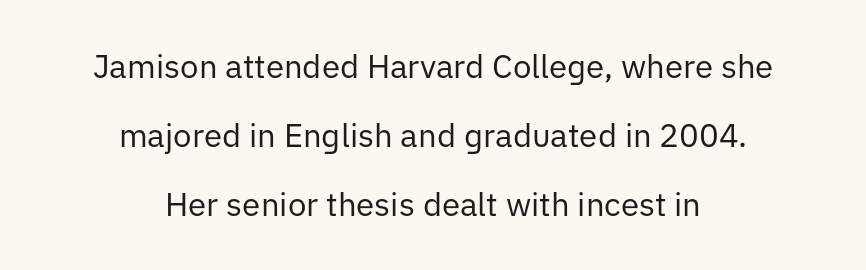
The image shows 33 px regular-weight sans-serif type, upright; set centered, loose line spacing (2.09x), normal letter spacing, not underlined; low stroke contrast and a medium x-height.
